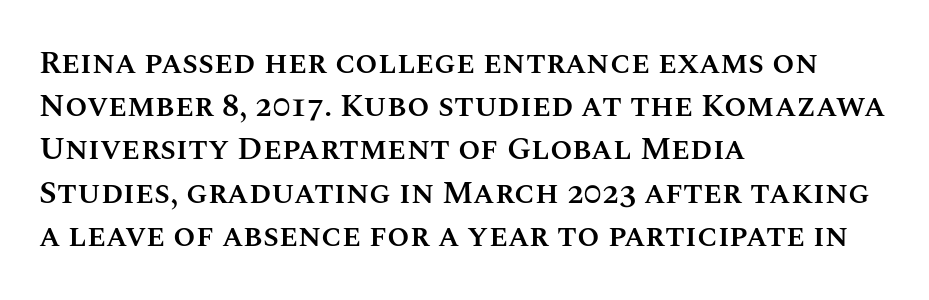
The image shows 32 px semibold type, upright; set left-aligned, normal line spacing (1.35x), normal letter spacing, not underlined; medium stroke contrast and a large x-height.
